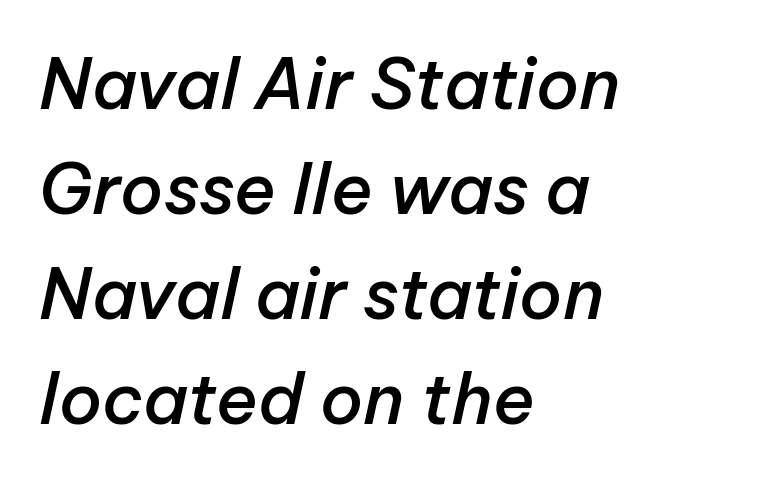
Q: Is the text bold? A: Semi-bold.
Q: Is the text italic (slanted)? A: Yes, it leans right by about 12 degrees.
Q: Is the text underlined? A: No.
Q: How is the paragraph aligned? A: Left-aligned.
Q: Is the spacing between letters normal or unusually wide? A: Normal.
Q: Is the spacing between lines tight, normal or loose? A: Normal.
Q: Width (condensed, normal, or wide)? A: Normal.
Q: Stroke contrast? A: Low.
Q: x-height? A: Medium.
Q: Monospaced? A: No.
